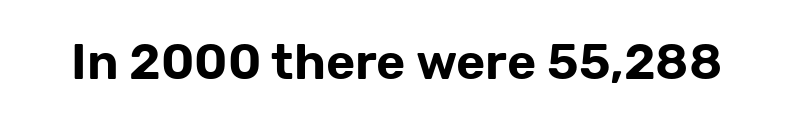
The rendering shows plain stroke endings on the letterforms — a sans-serif design. Clear beneath every line of the passage. Every character sits straight up, as roman type does. Here the designer chose a conventional face with non-uniform glyph widths. This rendering leaves character spacing at its baseline value.
